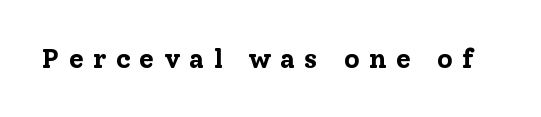
{"italic": "no", "bold": "yes", "underline": "no", "letter_spacing": "wide", "letter_spacing_em": 0.34, "glyph_px": 27}
